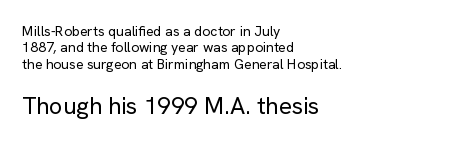
{"italic": "no", "bold": "no", "underline": "no", "align": "left", "line_spacing_ratio": 1.17, "letter_spacing": "normal", "letter_spacing_em": 0.0, "larger_block": "second", "size_ratio": 1.71, "glyph_px": 24}
